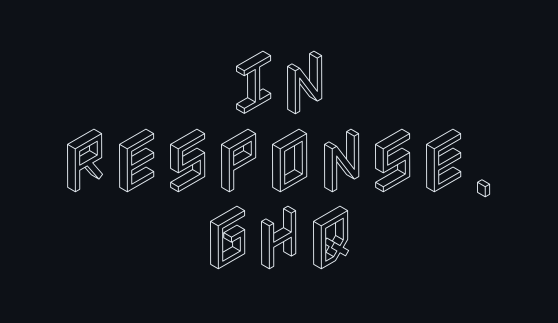
{"italic": "no", "width": "condensed", "x_height": "large", "underline": "no", "align": "center", "line_spacing": "tight", "line_spacing_ratio": 1.11, "letter_spacing": "normal", "letter_spacing_em": 0.0, "glyph_px": 70}
